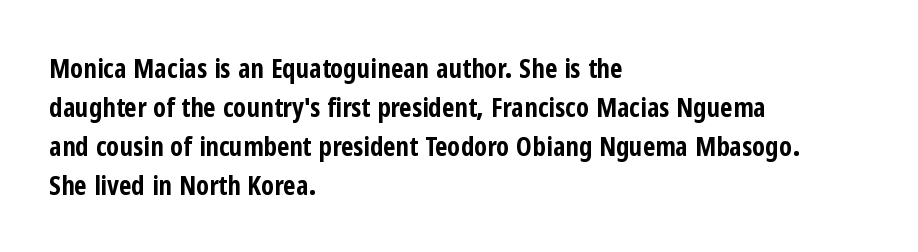
Q: Is the text bold? A: Yes.
Q: Is the text italic (slanted)? A: No, it is upright.
Q: Is the text underlined? A: No.
Q: How is the paragraph aligned? A: Left-aligned.
Q: Is the spacing between letters normal or unusually wide? A: Normal.
Q: Is the spacing between lines tight, normal or loose? A: Normal.
